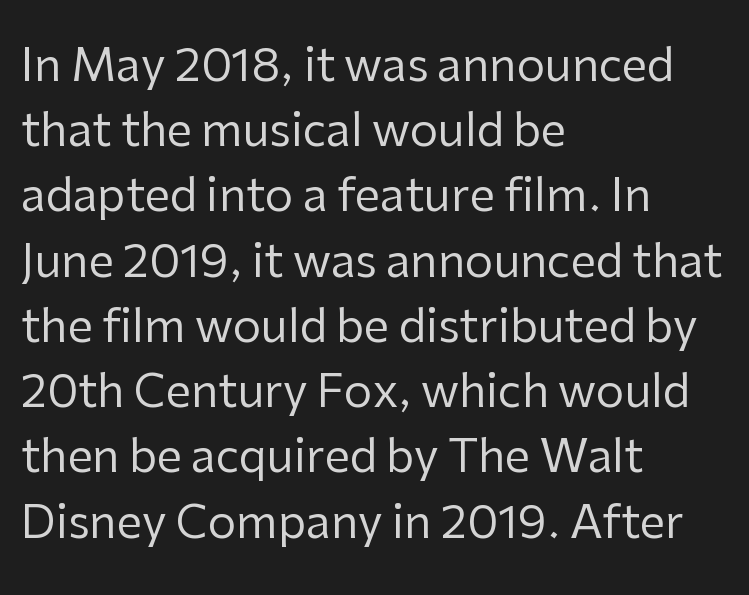
Q: Is the text bold? A: No.
Q: Is the text italic (slanted)? A: No, it is upright.
Q: Is the typeface a serif or a sans-serif typeface? A: Sans-serif.
Q: Is the text underlined? A: No.
Q: How is the paragraph aligned? A: Left-aligned.
Q: Is the spacing between letters normal or unusually wide? A: Normal.
Q: Is the spacing between lines tight, normal or loose? A: Normal.
Q: Width (condensed, normal, or wide)? A: Normal.
Q: Stroke contrast? A: Low.
Q: x-height? A: Medium.
Q: Monospaced? A: No.
